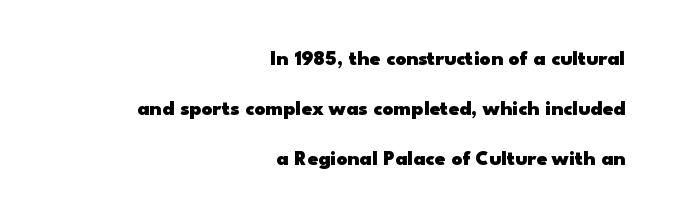
The image shows 21 px bold type, upright; set right-aligned, loose line spacing (2.39x), normal letter spacing, not underlined.
